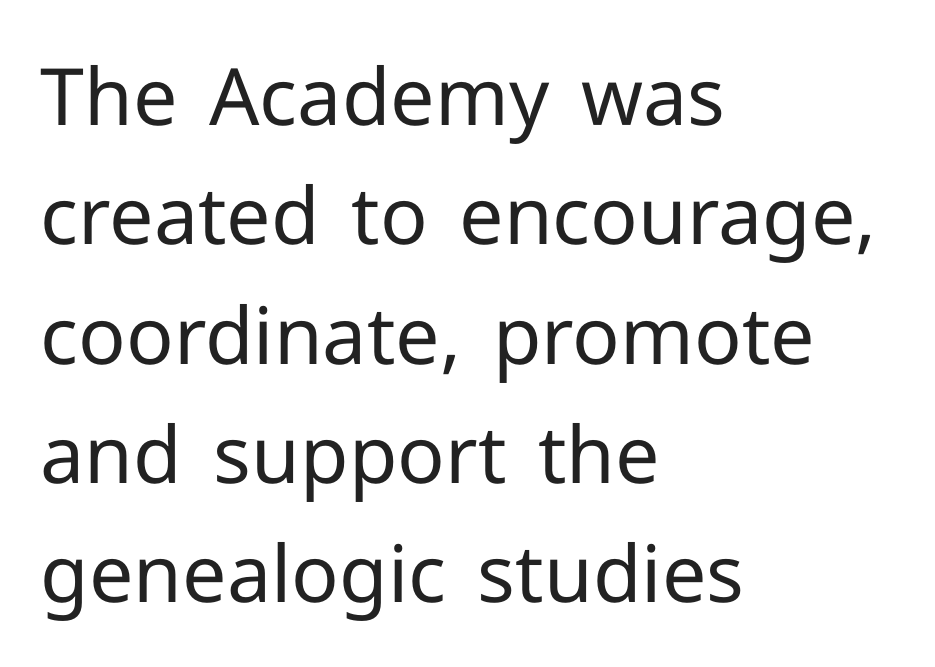
{"serif": "no", "italic": "no", "bold": "no", "weight": "regular", "width": "normal", "stroke_contrast": "low", "x_height": "medium", "monospaced": "no", "underline": "no", "align": "left", "line_spacing": "normal", "line_spacing_ratio": 1.51, "letter_spacing": "normal", "letter_spacing_em": 0.0, "glyph_px": 79}
